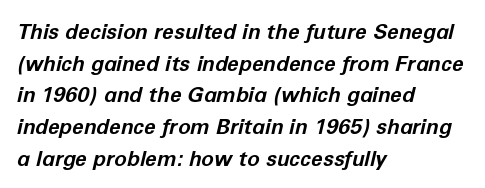
The image shows 21 px bold type, italic (leaning right); set left-aligned, normal line spacing (1.51x), normal letter spacing, not underlined.
